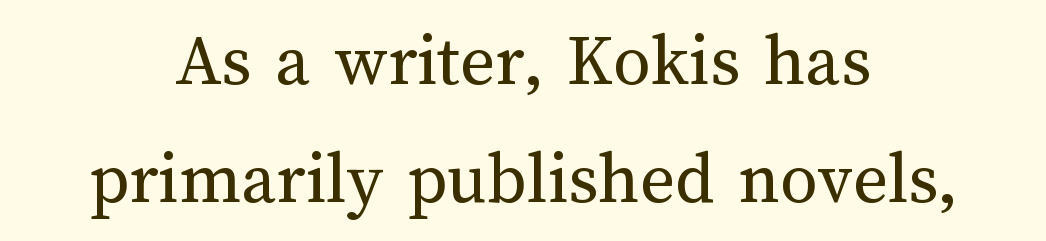
The image shows 75 px regular-weight type, upright; set centered, normal line spacing (1.57x), normal letter spacing, not underlined; medium stroke contrast and a medium x-height.
